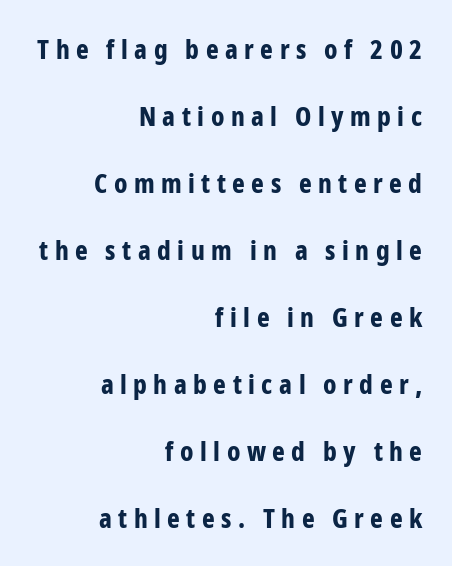
The image shows 27 px bold type, upright; set right-aligned, loose line spacing (2.48x), unusually wide letter spacing (+0.24 em), not underlined.
